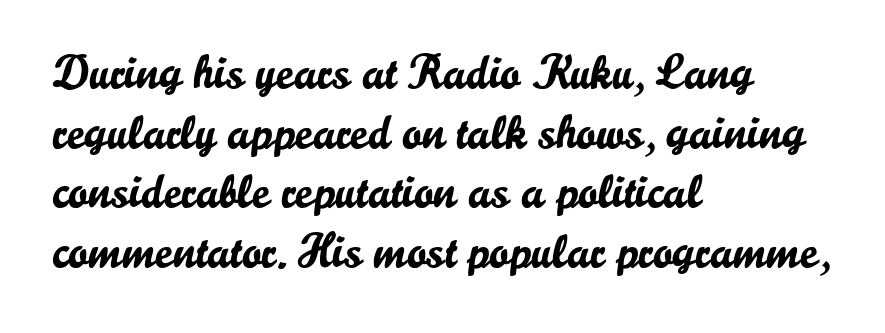
{"serif": "no", "width": "normal", "stroke_contrast": "low", "x_height": "small", "monospaced": "no", "underline": "no", "align": "left", "line_spacing_ratio": 1.24, "letter_spacing": "normal", "letter_spacing_em": 0.0, "glyph_px": 48}
